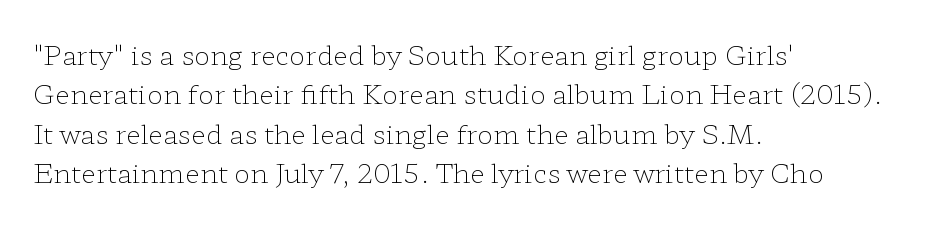
Q: Is the text bold? A: No.
Q: Is the text italic (slanted)? A: No, it is upright.
Q: Is the text underlined? A: No.
Q: How is the paragraph aligned? A: Left-aligned.
Q: Is the spacing between letters normal or unusually wide? A: Normal.
Q: Is the spacing between lines tight, normal or loose? A: Normal.
